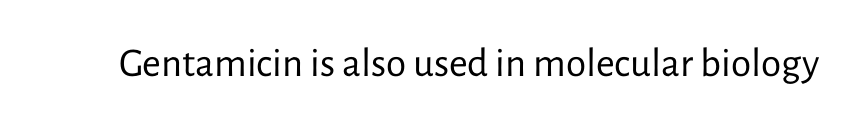
{"serif": "no", "italic": "no", "bold": "no", "weight": "regular", "width": "normal", "stroke_contrast": "low", "x_height": "medium", "monospaced": "no", "underline": "no", "letter_spacing": "normal", "letter_spacing_em": 0.0, "glyph_px": 41}
